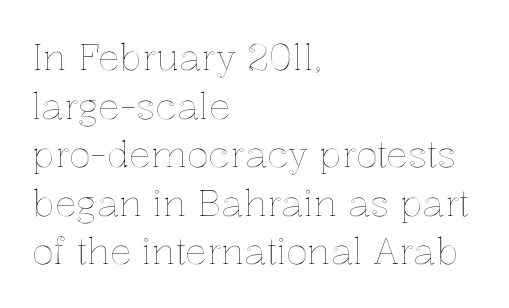
Look at the tracking — it's just the regular setting, nothing added. Descender tails drop into unmarked territory. This is the regular roman posture of the typeface. Compared with a centered layout, this one pins lines to the left instead.
